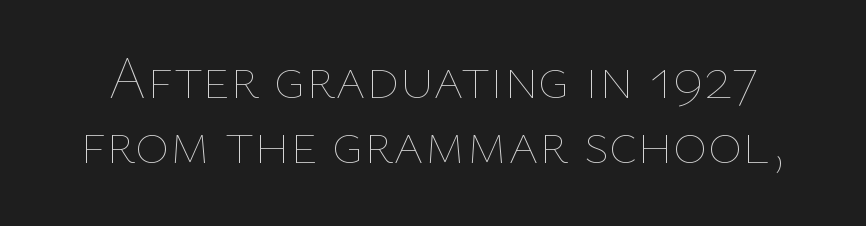
The image shows 59 px thin type, upright; set tight line spacing (1.11x), normal letter spacing, not underlined; low stroke contrast and a medium x-height.
